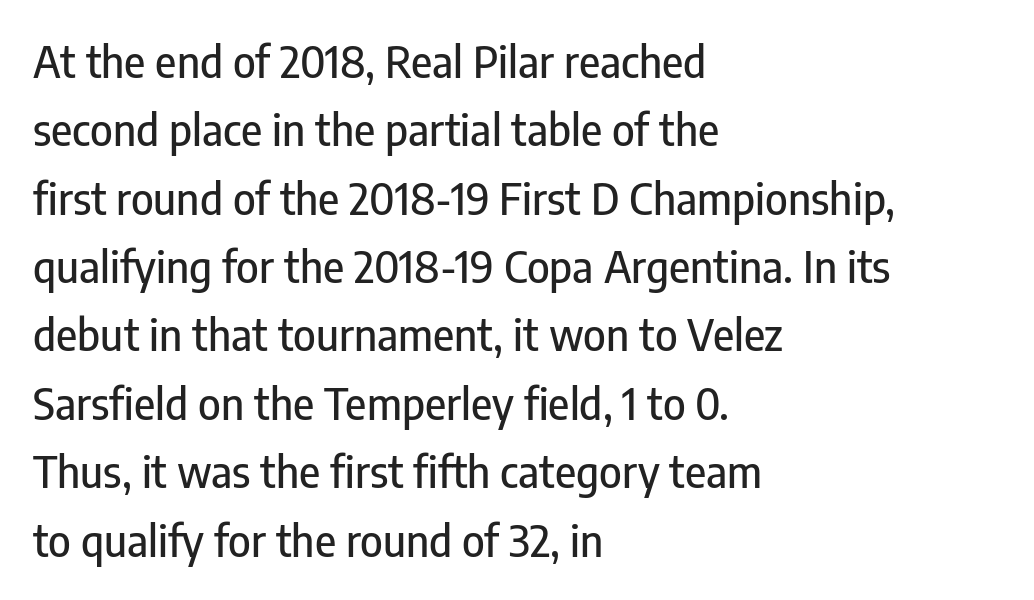
A clean baseline with only descenders dipping below it. Characters follow at the spacing the type designer built in. The text was rendered using a sans face with plain stroke endings. Vertical strokes here are truly vertical.
